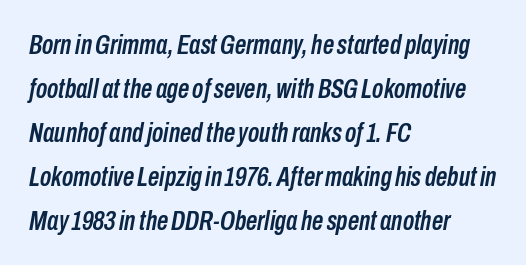
Looks like regular typesetting: each glyph gets only the width it needs. Lines of text with bare space underneath. Between one letter and the next there's only the usual sliver of space. Every row of glyphs begins at an identical x-position on the left. Vertical spacing — default. Would a proofreader flag this as italicized? Yes.
